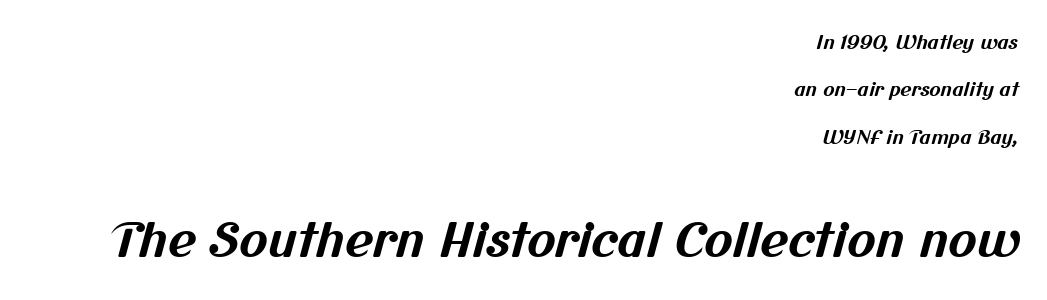
Q: Is the text bold? A: Yes.
Q: Is the typeface a serif or a sans-serif typeface? A: Sans-serif.
Q: Is the text underlined? A: No.
Q: How is the paragraph aligned? A: Right-aligned.
Q: Is the spacing between letters normal or unusually wide? A: Normal.
Q: Is the spacing between lines tight, normal or loose? A: Loose.
Q: Which block of text is set in a larger size, the first (top) or the second (bottom)? A: The second (bottom) one.
Q: Width (condensed, normal, or wide)? A: Normal.
Q: Stroke contrast? A: Medium.
Q: x-height? A: Medium.
Q: Monospaced? A: No.
